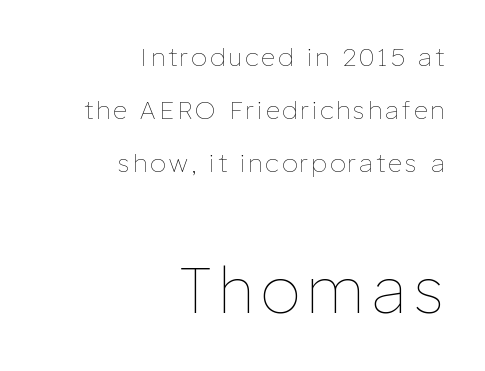
The passage shown stacks its lines with a broad gap. Is the lower block the larger one? Yes — the lower block carries the bigger type. The face used here is proportionally spaced, like ordinary book or web type. The typography opts for an upright posture over an oblique one. The compositor pushed each line to the right boundary. The weight tops out at a normal text grade.
